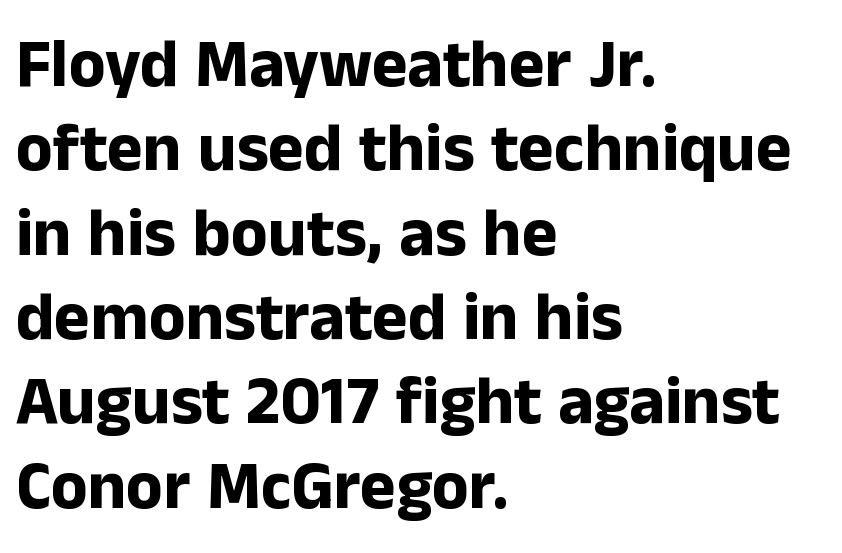
Honestly, there is no underline to notice here at all. Letterform terminals end flat and unadorned throughout the passage. Compared with typical body copy, the letter spacing here is the same. Ordinary non-slanted type is in use. Set as a true bold cut, around the 700 mark.
